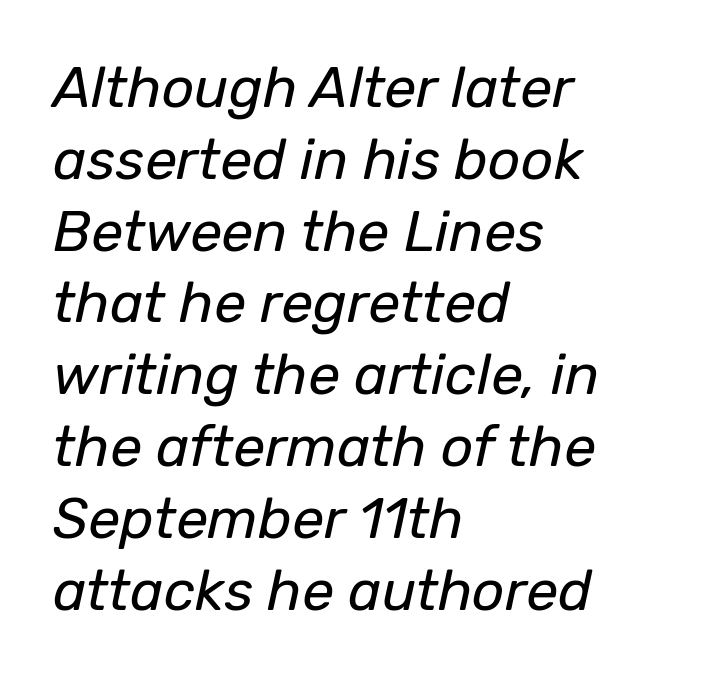
The image shows 57 px regular-weight type, italic (leaning right); set left-aligned, normal line spacing (1.26x), normal letter spacing, not underlined; low stroke contrast and a medium x-height.
